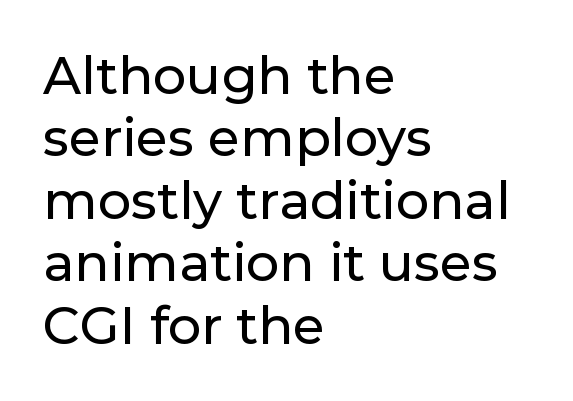
Serif or sans? Sans — the stroke terminals are bare. Here the designer chose a conventional face with non-uniform glyph widths. In terms of posture, this sample is upright. Glance below the letters and you will spot only blank space.
